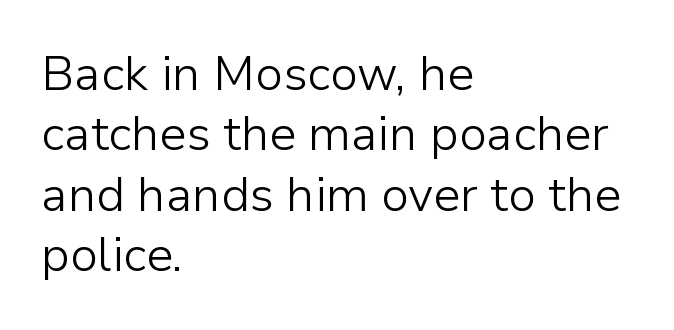
Each letter's strokes conclude bluntly, with no projecting serifs. Does extra space separate the letters? No, they use regular spacing. Bare-footed words on every line. Looks like regular typesetting: each glyph gets only the width it needs. All the whitespace from short lines collects on the right.
